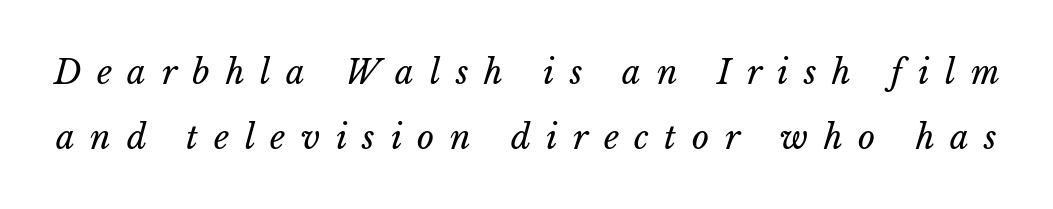
The image shows 33 px regular-weight type, italic (leaning right); set loose line spacing (1.96x), unusually wide letter spacing (+0.47 em), not underlined; low stroke contrast and a medium x-height.
